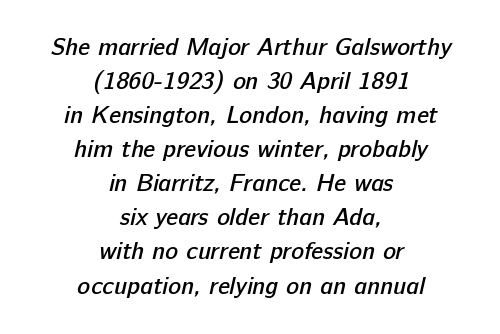
The image shows 24 px text type; set centered, normal line spacing (1.42x), normal letter spacing, not underlined.
